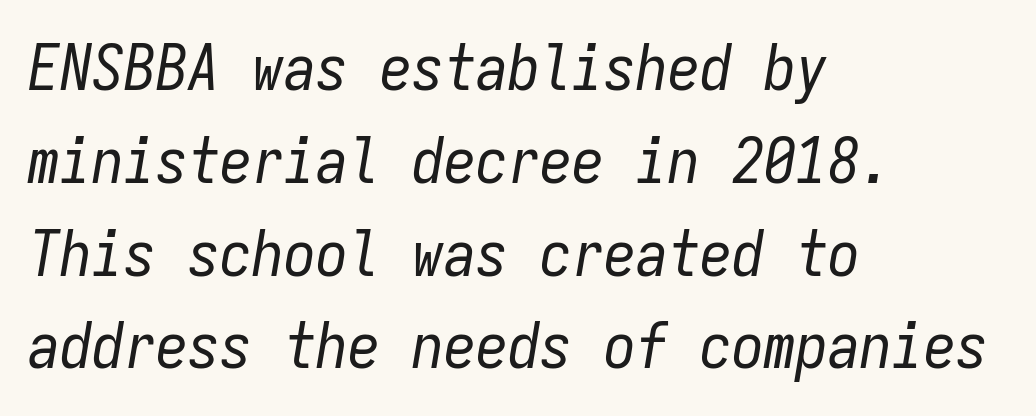
Q: Is the text bold? A: No.
Q: Is the text italic (slanted)? A: Yes, it leans right by about 9 degrees.
Q: Is the text underlined? A: No.
Q: How is the paragraph aligned? A: Left-aligned.
Q: Is the spacing between letters normal or unusually wide? A: Normal.
Q: Is the spacing between lines tight, normal or loose? A: Normal.
Q: Width (condensed, normal, or wide)? A: Condensed.
Q: Stroke contrast? A: Low.
Q: x-height? A: Medium.
Q: Monospaced? A: Yes.
